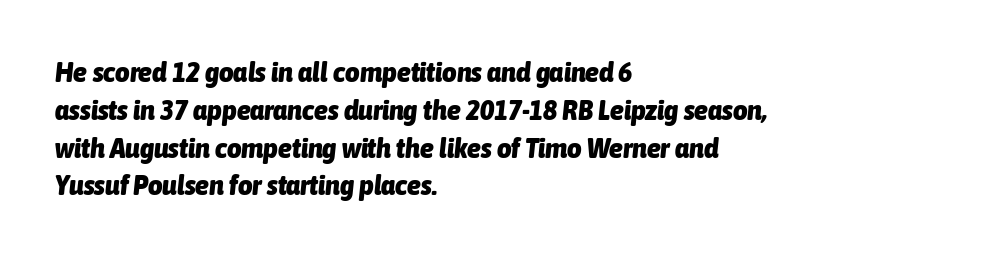
Slanted lettering throughout. Underline: absent. The setting favours the left margin, as ordinary paragraphs usually do. Vertically, the passage feels balanced, rows spaced as you'd expect.
